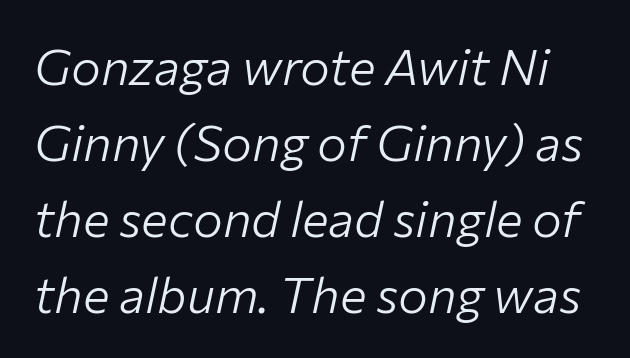
{"italic": "yes", "lean": "right", "slant_degrees": 12, "bold": "no", "weight": "light", "width": "normal", "stroke_contrast": "low", "x_height": "medium", "monospaced": "no", "underline": "no", "line_spacing": "normal", "line_spacing_ratio": 1.52, "letter_spacing": "normal", "letter_spacing_em": 0.0, "glyph_px": 50}
